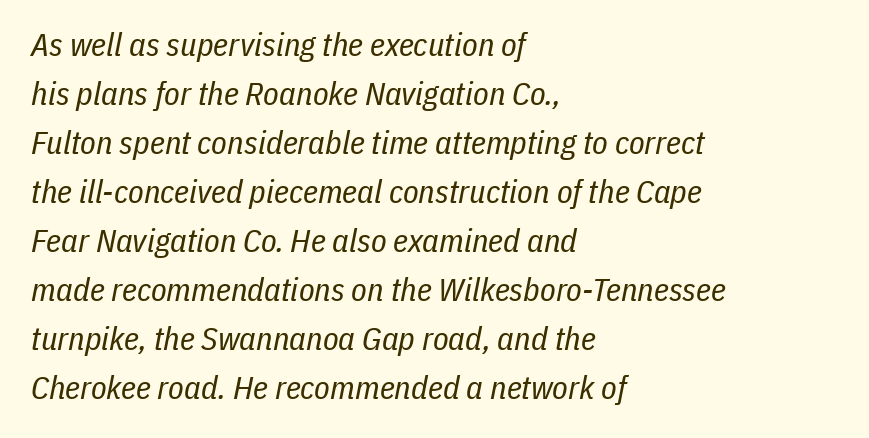
Q: Is the text bold? A: No.
Q: Is the text italic (slanted)? A: Yes, it leans right by about 11 degrees.
Q: Is the text underlined? A: No.
Q: How is the paragraph aligned? A: Left-aligned.
Q: Is the spacing between letters normal or unusually wide? A: Normal.
Q: Is the spacing between lines tight, normal or loose? A: Normal.
Q: Width (condensed, normal, or wide)? A: Condensed.
Q: Stroke contrast? A: Low.
Q: x-height? A: Medium.
Q: Monospaced? A: No.
